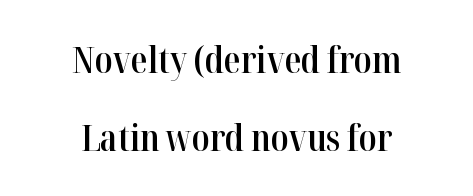
In CSS terms this would be text-align: center. Quick note: interline space is abundant. The specimen reads as upright at a glance. The font family rendered here belongs to the serif group. Emphasis by weight is partial: semibold.
